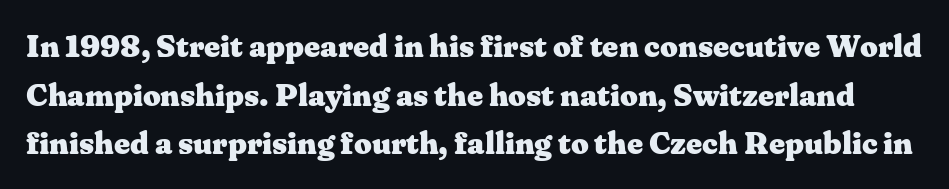
The image shows 31 px heavy, wide serif type, upright; set normal line spacing (1.57x), normal letter spacing, not underlined; medium stroke contrast and a medium x-height.
